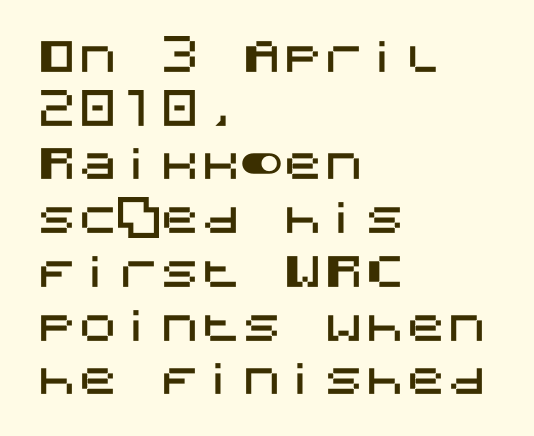
Q: Is the text italic (slanted)? A: No, it is upright.
Q: Is the typeface a serif or a sans-serif typeface? A: Sans-serif.
Q: Is the text underlined? A: No.
Q: How is the paragraph aligned? A: Left-aligned.
Q: Is the spacing between letters normal or unusually wide? A: Normal.
Q: Is the spacing between lines tight, normal or loose? A: Normal.
Q: Width (condensed, normal, or wide)? A: Normal.
Q: Stroke contrast? A: Medium.
Q: x-height? A: Large.
